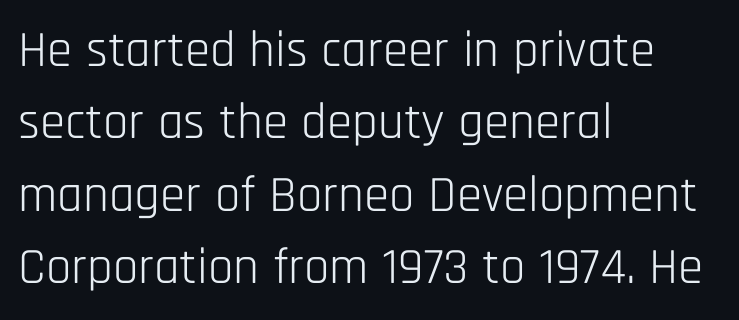
{"serif": "no", "italic": "no", "bold": "no", "weight": "light", "width": "condensed", "stroke_contrast": "low", "x_height": "large", "monospaced": "no", "underline": "no", "align": "left", "line_spacing": "normal", "line_spacing_ratio": 1.42, "letter_spacing": "normal", "letter_spacing_em": 0.0, "glyph_px": 51}
